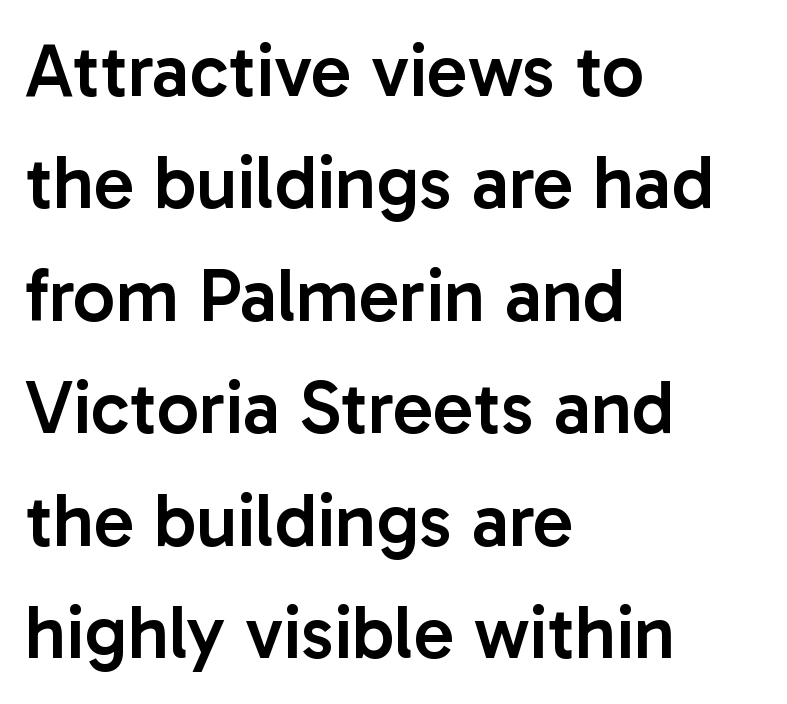
Q: Is the text bold? A: Semi-bold.
Q: Is the text italic (slanted)? A: No, it is upright.
Q: Is the typeface a serif or a sans-serif typeface? A: Sans-serif.
Q: Is the text underlined? A: No.
Q: How is the paragraph aligned? A: Left-aligned.
Q: Is the spacing between letters normal or unusually wide? A: Normal.
Q: Is the spacing between lines tight, normal or loose? A: Normal.
Q: Width (condensed, normal, or wide)? A: Normal.
Q: Stroke contrast? A: Low.
Q: x-height? A: Medium.
Q: Monospaced? A: No.
